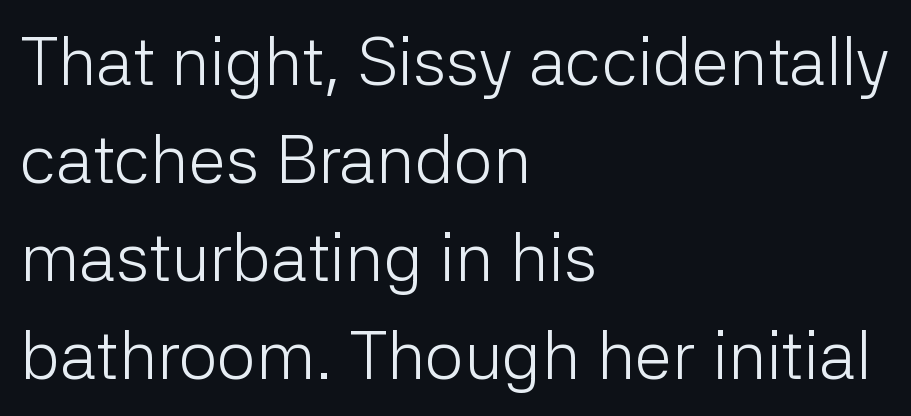
Q: Is the text bold? A: No.
Q: Is the text italic (slanted)? A: No, it is upright.
Q: Is the typeface a serif or a sans-serif typeface? A: Sans-serif.
Q: Is the text underlined? A: No.
Q: How is the paragraph aligned? A: Left-aligned.
Q: Is the spacing between letters normal or unusually wide? A: Normal.
Q: Is the spacing between lines tight, normal or loose? A: Normal.
Q: Width (condensed, normal, or wide)? A: Normal.
Q: Stroke contrast? A: Low.
Q: x-height? A: Medium.
Q: Monospaced? A: No.
